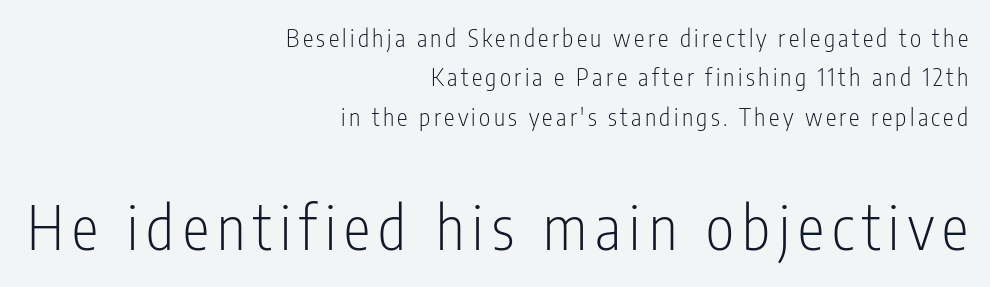
{"serif": "no", "italic": "no", "bold": "no", "weight": "light", "width": "condensed", "stroke_contrast": "low", "x_height": "medium", "monospaced": "no", "underline": "no", "align": "right", "line_spacing": "normal", "line_spacing_ratio": 1.64, "larger_block": "second", "size_ratio": 2.5, "glyph_px": 60}
